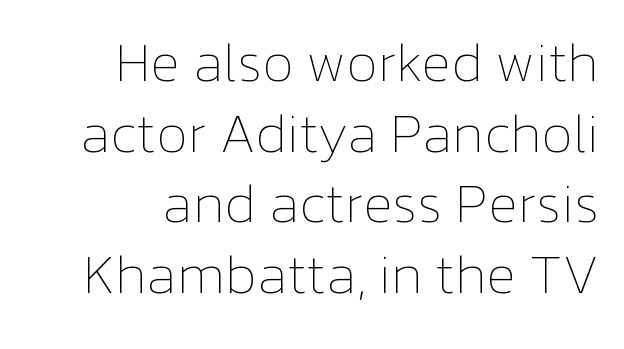
The image shows 56 px thin type, upright; set right-aligned, normal line spacing (1.26x), normal letter spacing, not underlined; low stroke contrast and a medium x-height.
